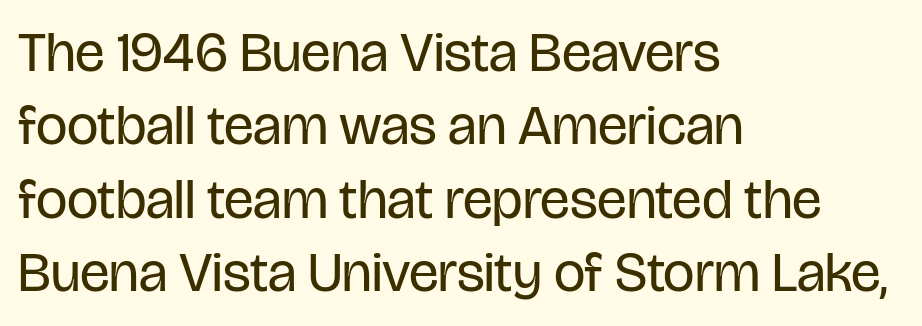
{"serif": "no", "italic": "no", "bold": "no", "weight": "regular", "width": "condensed", "stroke_contrast": "low", "x_height": "large", "monospaced": "no", "underline": "no", "align": "left", "line_spacing": "normal", "line_spacing_ratio": 1.31, "letter_spacing": "normal", "letter_spacing_em": 0.0, "glyph_px": 56}
